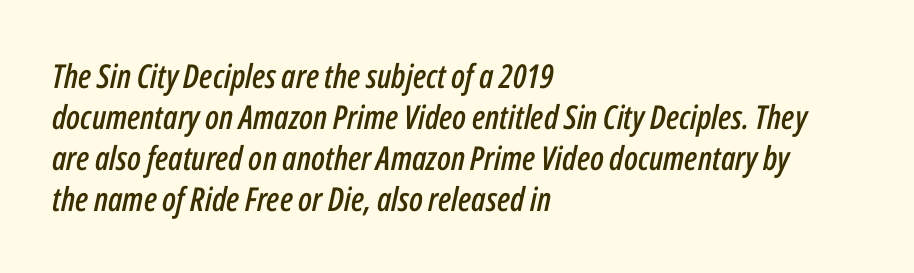
{"italic": "yes", "lean": "right", "slant_degrees": 12, "width": "condensed", "stroke_contrast": "low", "x_height": "medium", "monospaced": "no", "underline": "no", "align": "left", "line_spacing_ratio": 1.24, "letter_spacing": "normal", "letter_spacing_em": 0.0, "glyph_px": 33}
